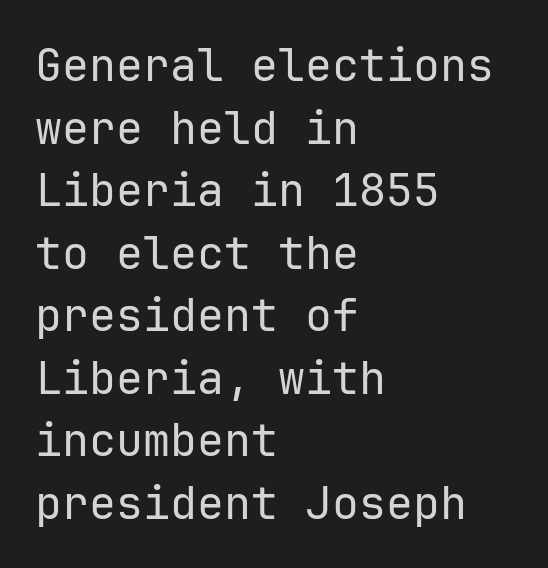
{"serif": "no", "italic": "no", "bold": "no", "weight": "regular", "width": "normal", "stroke_contrast": "low", "x_height": "medium", "monospaced": "yes", "underline": "no", "align": "left", "line_spacing": "normal", "line_spacing_ratio": 1.39, "letter_spacing": "normal", "letter_spacing_em": 0.0, "glyph_px": 45}
